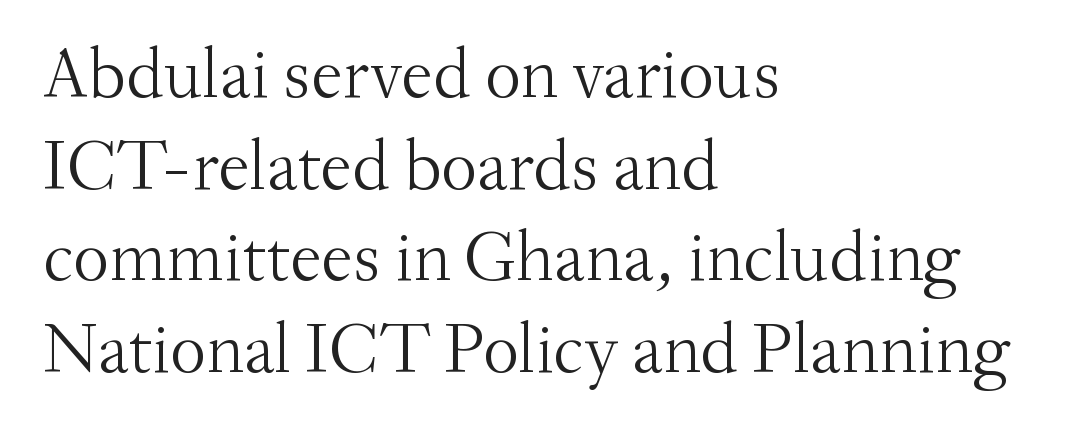
The image shows 71 px light serif type, upright; set left-aligned, normal line spacing (1.29x), normal letter spacing, not underlined; medium stroke contrast and a small x-height.
